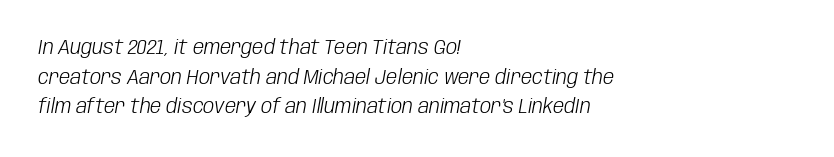
Q: Is the text bold? A: No.
Q: Is the text italic (slanted)? A: Yes, it leans right by about 10 degrees.
Q: Is the text underlined? A: No.
Q: How is the paragraph aligned? A: Left-aligned.
Q: Is the spacing between letters normal or unusually wide? A: Normal.
Q: Is the spacing between lines tight, normal or loose? A: Normal.
